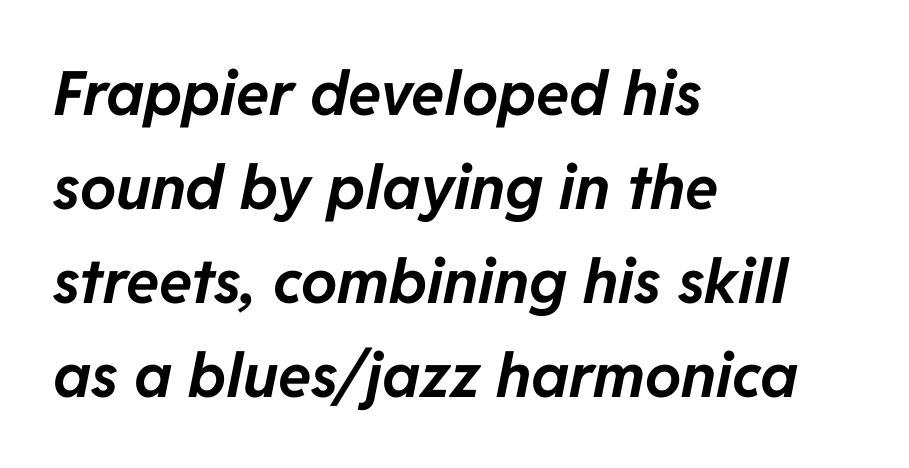
Q: Is the text bold? A: Yes.
Q: Is the text italic (slanted)? A: Yes, it leans right by about 11 degrees.
Q: Is the text underlined? A: No.
Q: How is the paragraph aligned? A: Left-aligned.
Q: Is the spacing between letters normal or unusually wide? A: Normal.
Q: Is the spacing between lines tight, normal or loose? A: Normal.
Q: Width (condensed, normal, or wide)? A: Normal.
Q: Stroke contrast? A: Low.
Q: x-height? A: Medium.
Q: Monospaced? A: No.
